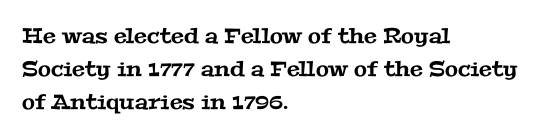
Q: Is the text underlined? A: No.
Q: How is the paragraph aligned? A: Left-aligned.
Q: Is the spacing between letters normal or unusually wide? A: Normal.
Q: Is the spacing between lines tight, normal or loose? A: Normal.
